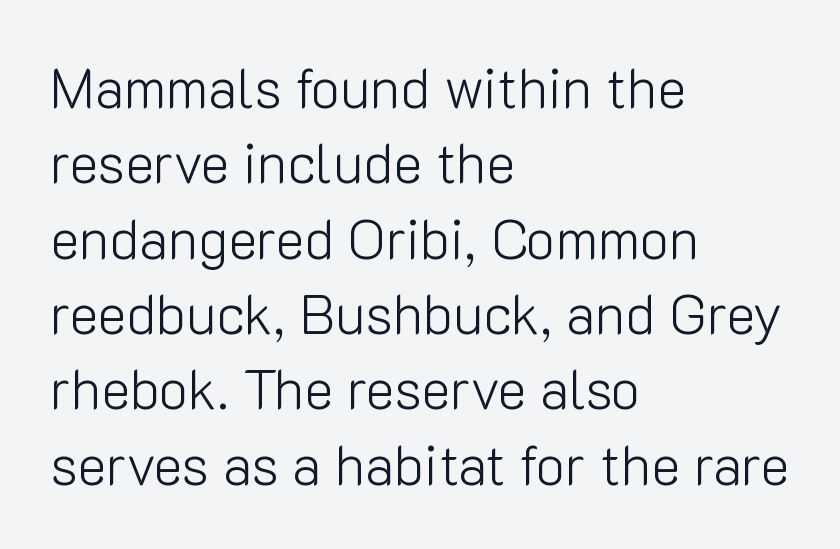
Q: Is the text bold? A: No.
Q: Is the text italic (slanted)? A: No, it is upright.
Q: Is the typeface a serif or a sans-serif typeface? A: Sans-serif.
Q: Is the text underlined? A: No.
Q: How is the paragraph aligned? A: Left-aligned.
Q: Is the spacing between letters normal or unusually wide? A: Normal.
Q: Is the spacing between lines tight, normal or loose? A: Normal.
Q: Width (condensed, normal, or wide)? A: Normal.
Q: Stroke contrast? A: Low.
Q: x-height? A: Medium.
Q: Monospaced? A: No.
